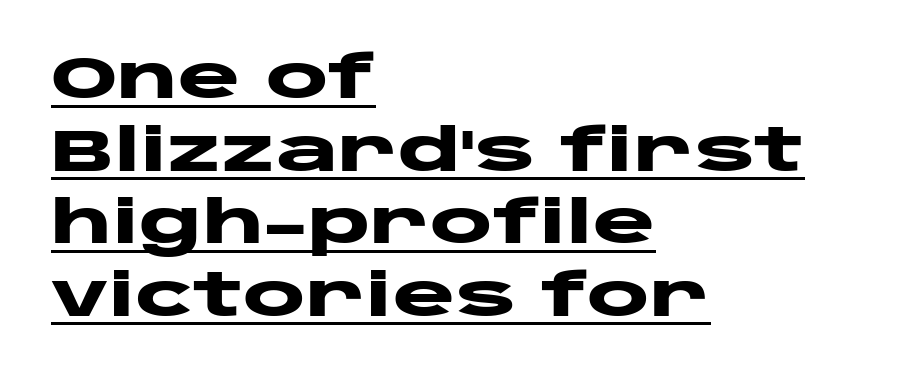
Q: Is the text bold? A: Yes.
Q: Is the text italic (slanted)? A: No, it is upright.
Q: Is the typeface a serif or a sans-serif typeface? A: Sans-serif.
Q: Is the text underlined? A: Yes.
Q: How is the paragraph aligned? A: Left-aligned.
Q: Is the spacing between letters normal or unusually wide? A: Normal.
Q: Width (condensed, normal, or wide)? A: Wide.
Q: Stroke contrast? A: Low.
Q: x-height? A: Large.
Q: Monospaced? A: No.
